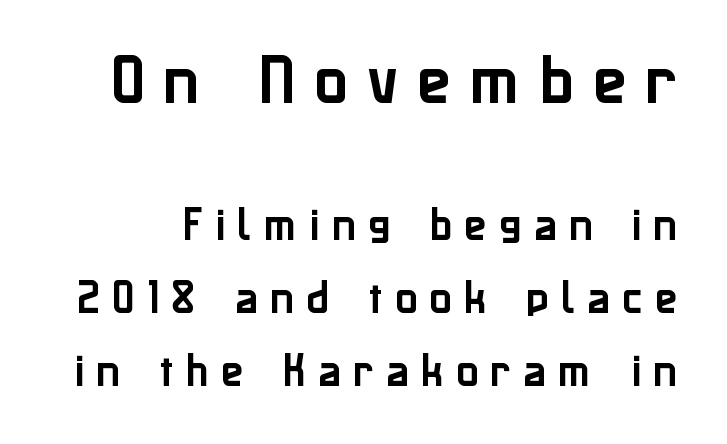
{"serif": "no", "italic": "no", "width": "normal", "stroke_contrast": "low", "x_height": "medium", "monospaced": "no", "underline": "no", "line_spacing": "loose", "line_spacing_ratio": 1.97, "letter_spacing": "wide", "letter_spacing_em": 0.33, "larger_block": "first", "size_ratio": 1.51, "glyph_px": 56}
